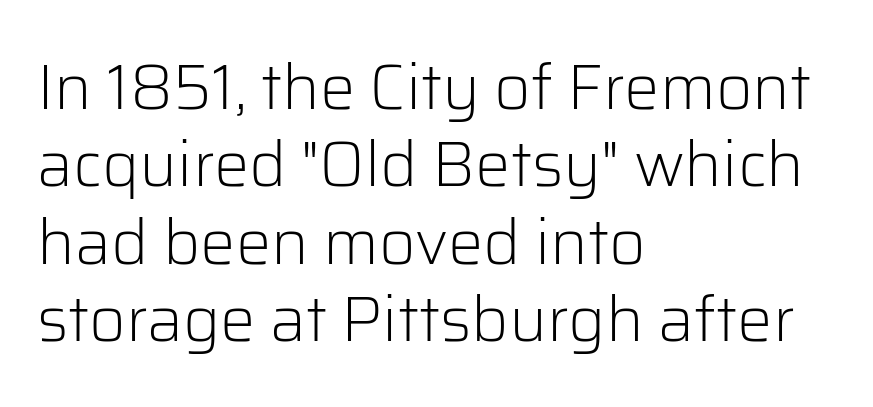
A typesetter would call this zero additional tracking. Honestly, there is no underline to notice here at all. Serif or sans? Sans — the stroke terminals are bare. The passage shown is typed in a proportional face where columns would drift. Casual observation: everything's shoved over to the left.
